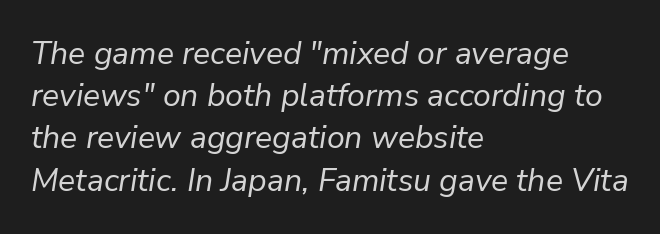
Q: Is the text bold? A: No.
Q: Is the text italic (slanted)? A: Yes, it leans right by about 9 degrees.
Q: Is the text underlined? A: No.
Q: How is the paragraph aligned? A: Left-aligned.
Q: Is the spacing between letters normal or unusually wide? A: Normal.
Q: Is the spacing between lines tight, normal or loose? A: Normal.
Q: Width (condensed, normal, or wide)? A: Normal.
Q: Stroke contrast? A: Low.
Q: x-height? A: Medium.
Q: Monospaced? A: No.
